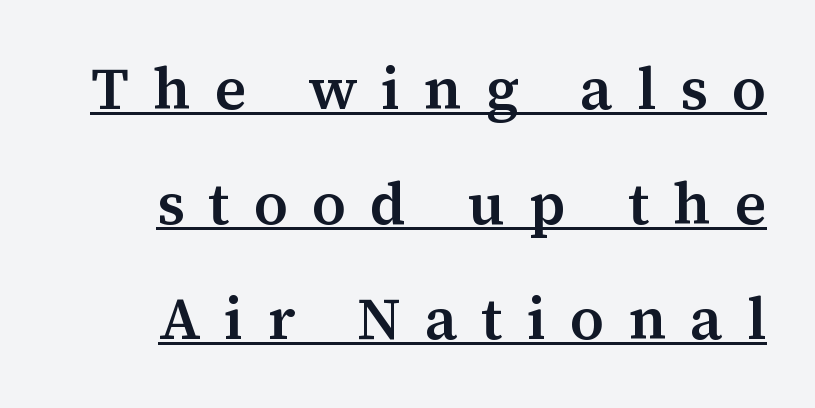
Q: Is the text bold? A: Semi-bold.
Q: Is the text italic (slanted)? A: No, it is upright.
Q: Is the typeface a serif or a sans-serif typeface? A: Serif.
Q: Is the text underlined? A: Yes.
Q: How is the paragraph aligned? A: Right-aligned.
Q: Is the spacing between letters normal or unusually wide? A: Unusually wide.
Q: Is the spacing between lines tight, normal or loose? A: Loose.
Q: Width (condensed, normal, or wide)? A: Normal.
Q: Stroke contrast? A: Medium.
Q: x-height? A: Medium.
Q: Monospaced? A: No.
